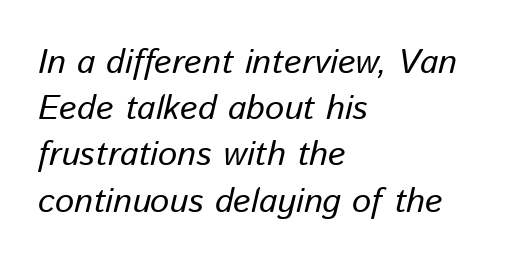
{"italic": "yes", "lean": "right", "slant_degrees": 13, "width": "normal", "stroke_contrast": "low", "x_height": "medium", "monospaced": "no", "underline": "no", "align": "left", "line_spacing": "normal", "line_spacing_ratio": 1.36, "letter_spacing": "normal", "letter_spacing_em": 0.0, "glyph_px": 34}
